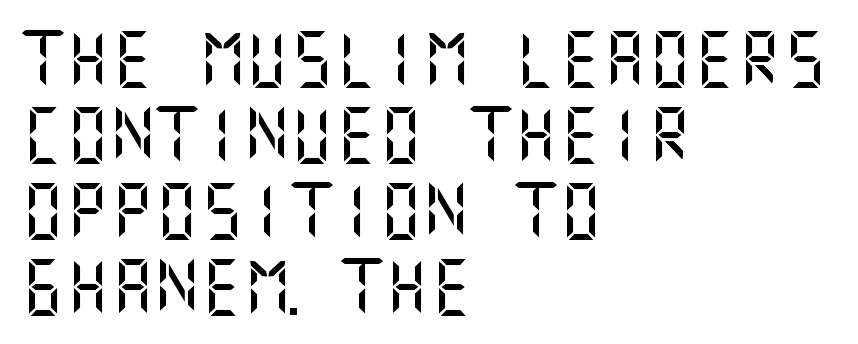
The image shows 56 px sans-serif type, upright; set left-aligned, normal line spacing (1.36x), normal letter spacing, not underlined; medium stroke contrast and a large x-height.
